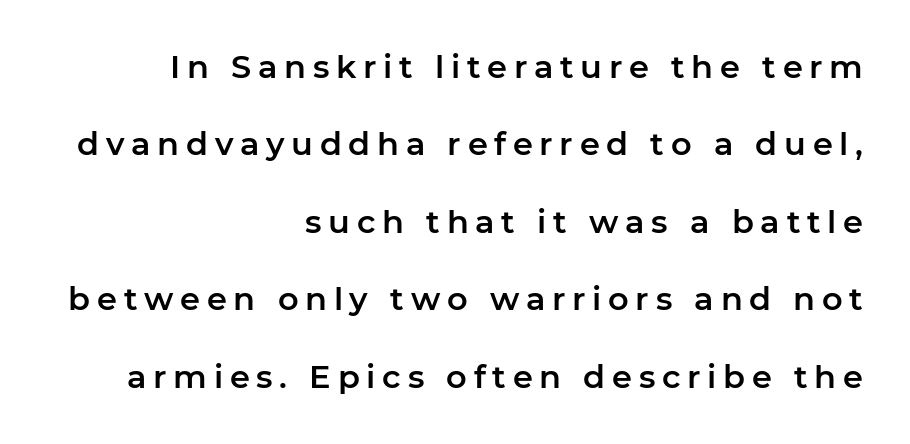
The letters stand straight up with perfectly vertical stems. The text block is weighted toward the right margin, trailing off unevenly leftward. The passage shown stacks its lines with a broad gap. Observe the wide spacing: letters keep a clear distance from each other.
